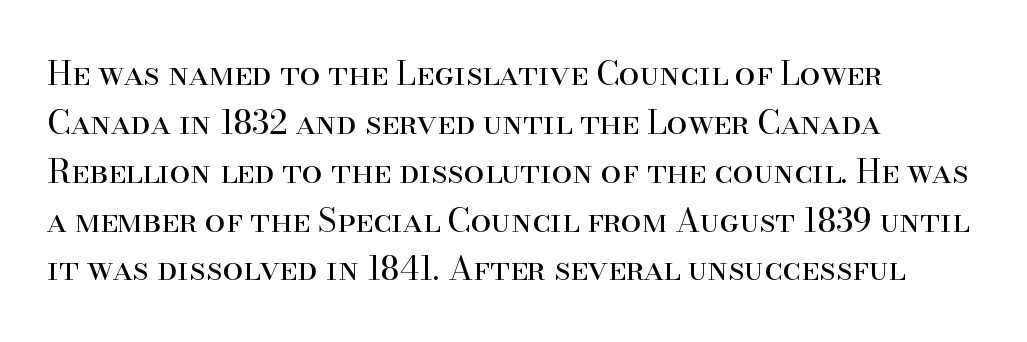
The image shows 33 px regular-weight serif type, upright; set left-aligned, normal line spacing (1.48x), normal letter spacing, not underlined; high stroke contrast and a small x-height.
